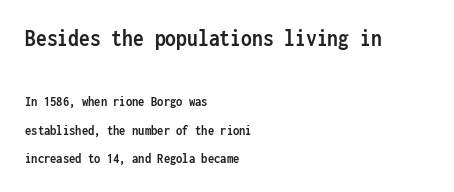
The image shows 24 px bold type, upright; set left-aligned, loose line spacing (2.04x), normal letter spacing, not underlined; the first (top) block is 1.71x larger.
